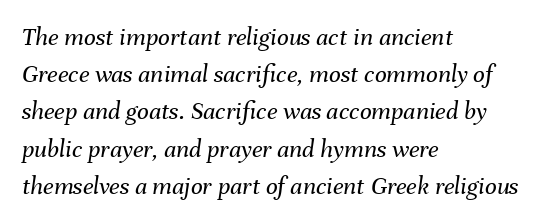
Q: Is the text bold? A: No.
Q: Is the text italic (slanted)? A: Yes, it leans right by about 8 degrees.
Q: Is the text underlined? A: No.
Q: How is the paragraph aligned? A: Left-aligned.
Q: Is the spacing between letters normal or unusually wide? A: Normal.
Q: Is the spacing between lines tight, normal or loose? A: Normal.
